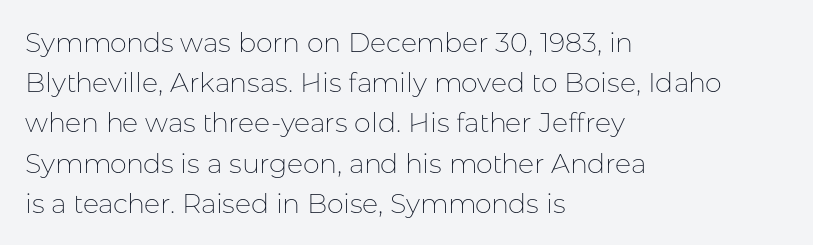
Q: Is the text bold? A: No.
Q: Is the text italic (slanted)? A: No, it is upright.
Q: Is the text underlined? A: No.
Q: How is the paragraph aligned? A: Left-aligned.
Q: Is the spacing between letters normal or unusually wide? A: Normal.
Q: Is the spacing between lines tight, normal or loose? A: Normal.
